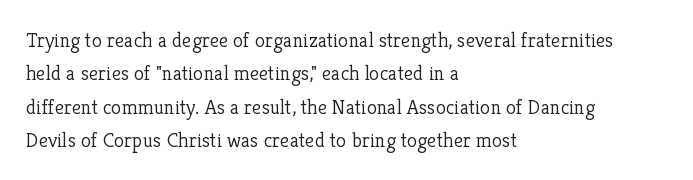
{"italic": "no", "bold": "no", "underline": "no", "align": "left", "line_spacing": "normal", "line_spacing_ratio": 1.59, "letter_spacing": "normal", "letter_spacing_em": 0.0, "glyph_px": 21}
